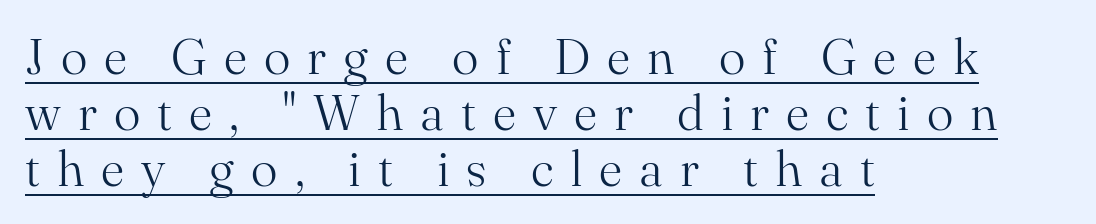
{"serif": "yes", "italic": "no", "bold": "no", "weight": "light", "width": "normal", "stroke_contrast": "medium", "x_height": "small", "monospaced": "no", "underline": "yes", "align": "left", "line_spacing": "tight", "line_spacing_ratio": 1.12, "letter_spacing": "wide", "letter_spacing_em": 0.34, "glyph_px": 50}
